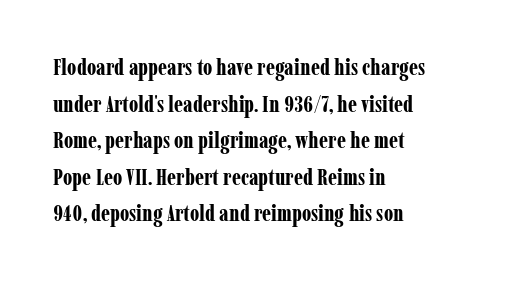
Q: Is the text bold? A: Yes.
Q: Is the text italic (slanted)? A: No, it is upright.
Q: Is the text underlined? A: No.
Q: How is the paragraph aligned? A: Left-aligned.
Q: Is the spacing between letters normal or unusually wide? A: Normal.
Q: Is the spacing between lines tight, normal or loose? A: Normal.
